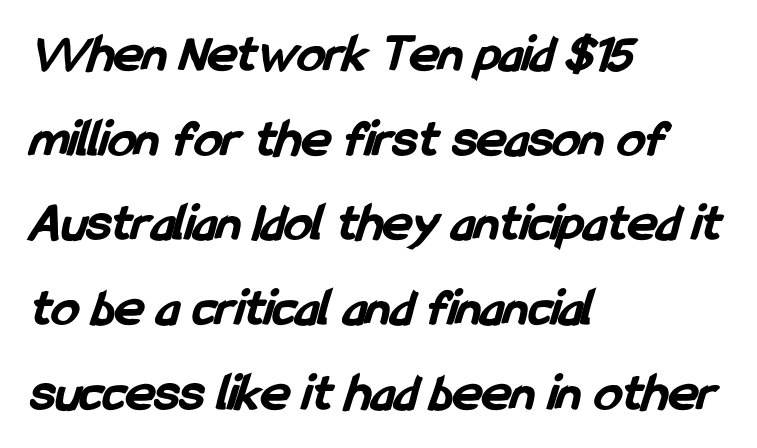
{"serif": "no", "bold": "yes", "weight": "bold", "width": "condensed", "stroke_contrast": "low", "x_height": "medium", "monospaced": "no", "underline": "no", "align": "left", "line_spacing": "normal", "line_spacing_ratio": 1.54, "letter_spacing": "normal", "letter_spacing_em": 0.0, "glyph_px": 55}
